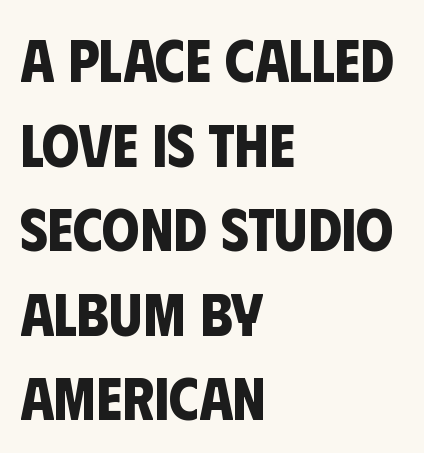
Q: Is the text bold? A: Yes.
Q: Is the typeface a serif or a sans-serif typeface? A: Sans-serif.
Q: Is the text underlined? A: No.
Q: How is the paragraph aligned? A: Left-aligned.
Q: Is the spacing between letters normal or unusually wide? A: Normal.
Q: Is the spacing between lines tight, normal or loose? A: Normal.
Q: Width (condensed, normal, or wide)? A: Condensed.
Q: Stroke contrast? A: Low.
Q: x-height? A: Large.
Q: Monospaced? A: No.
